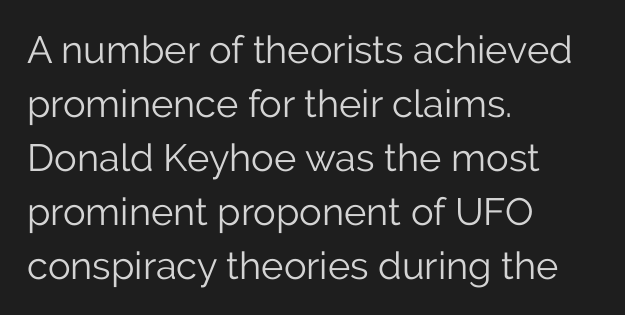
{"serif": "no", "italic": "no", "bold": "no", "weight": "light", "width": "normal", "stroke_contrast": "low", "x_height": "medium", "monospaced": "no", "underline": "no", "align": "left", "line_spacing": "normal", "line_spacing_ratio": 1.42, "letter_spacing": "normal", "letter_spacing_em": 0.0, "glyph_px": 38}
